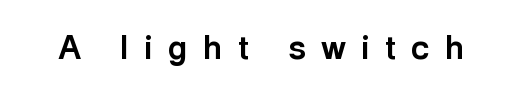
Descenders hang freely into open space. Proportional: the letters do not fall into vertical columns. Glyph-to-glyph distance is far greater than everyday printed text. Typographically, this falls in the sans-serif category.
